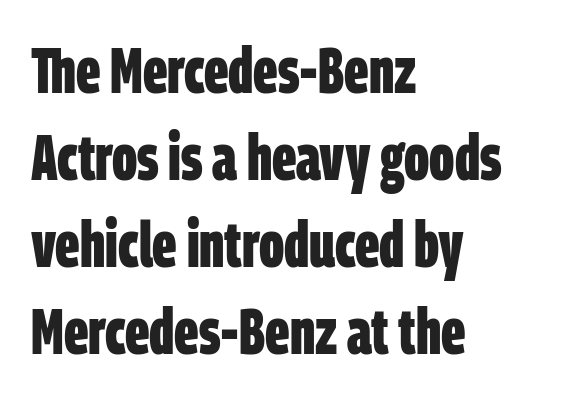
Q: Is the text bold? A: Yes.
Q: Is the typeface a serif or a sans-serif typeface? A: Sans-serif.
Q: Is the text underlined? A: No.
Q: How is the paragraph aligned? A: Left-aligned.
Q: Is the spacing between letters normal or unusually wide? A: Normal.
Q: Is the spacing between lines tight, normal or loose? A: Normal.
Q: Width (condensed, normal, or wide)? A: Condensed.
Q: Stroke contrast? A: Low.
Q: x-height? A: Large.
Q: Monospaced? A: No.
